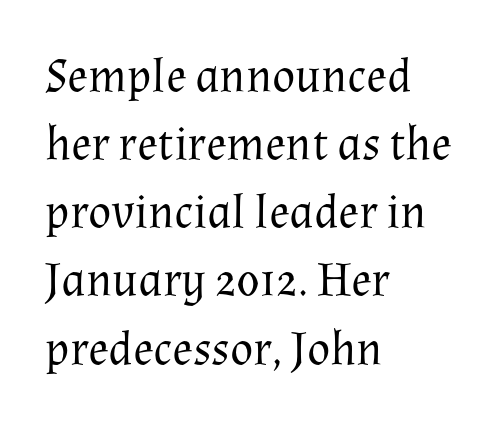
The image shows 48 px regular-weight serif type, upright; set left-aligned, normal line spacing (1.42x), normal letter spacing, not underlined; medium stroke contrast and a medium x-height.
